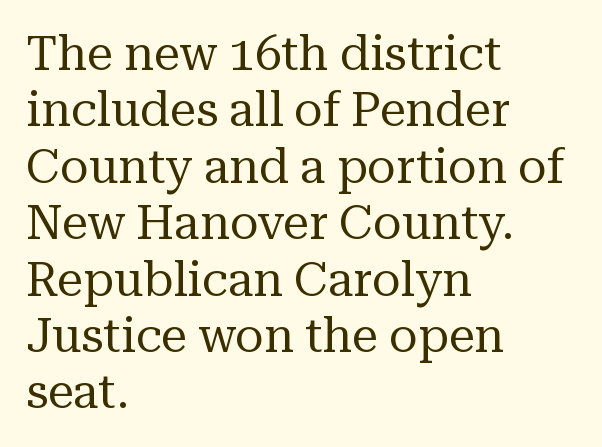
The weight would be labelled regular, book, light, or lighter still. These lines stack with their left ends in a neat column. The foot of each line stays bare and open. Tracking here is standard; glyphs follow each other at the usual distance. Designer's note — italics off, roman on.
